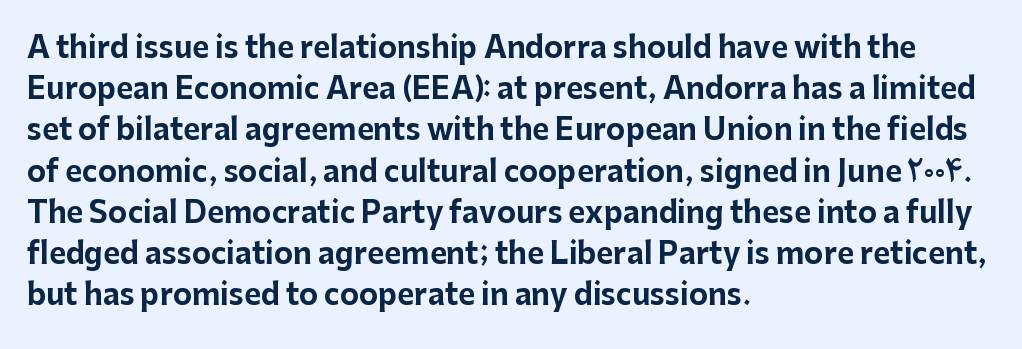
{"serif": "no", "italic": "no", "bold": "yes", "weight": "bold", "width": "normal", "stroke_contrast": "low", "x_height": "medium", "monospaced": "no", "underline": "no", "align": "left", "line_spacing": "normal", "line_spacing_ratio": 1.42, "letter_spacing": "normal", "letter_spacing_em": 0.0, "glyph_px": 29}
